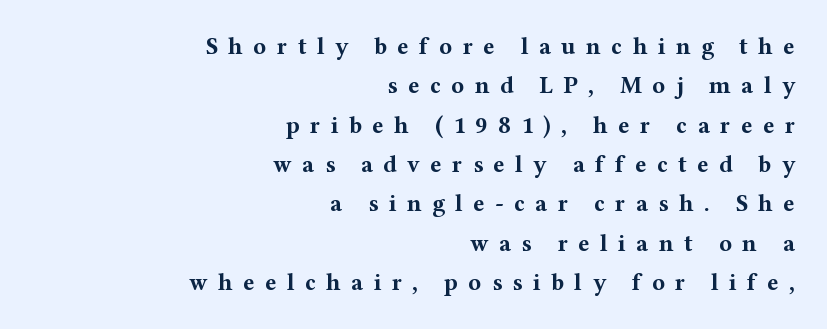
{"italic": "no", "bold": "yes", "underline": "no", "align": "right", "line_spacing": "normal", "line_spacing_ratio": 1.64, "letter_spacing": "wide", "letter_spacing_em": 0.43, "glyph_px": 24}
